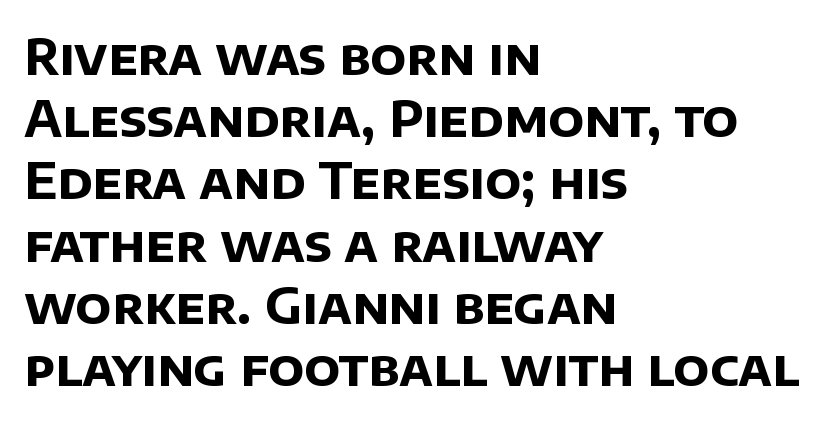
{"serif": "no", "bold": "yes", "weight": "bold", "width": "normal", "stroke_contrast": "low", "x_height": "large", "monospaced": "no", "underline": "no", "align": "left", "line_spacing": "normal", "line_spacing_ratio": 1.27, "letter_spacing": "normal", "letter_spacing_em": 0.0, "glyph_px": 49}
